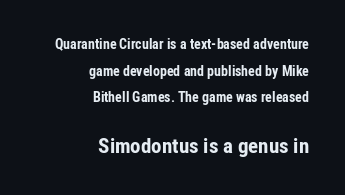
Q: Is the text bold? A: Yes.
Q: Is the text italic (slanted)? A: No, it is upright.
Q: Is the text underlined? A: No.
Q: How is the paragraph aligned? A: Right-aligned.
Q: Is the spacing between letters normal or unusually wide? A: Normal.
Q: Is the spacing between lines tight, normal or loose? A: Loose.
Q: Which block of text is set in a larger size, the first (top) or the second (bottom)? A: The second (bottom) one.
